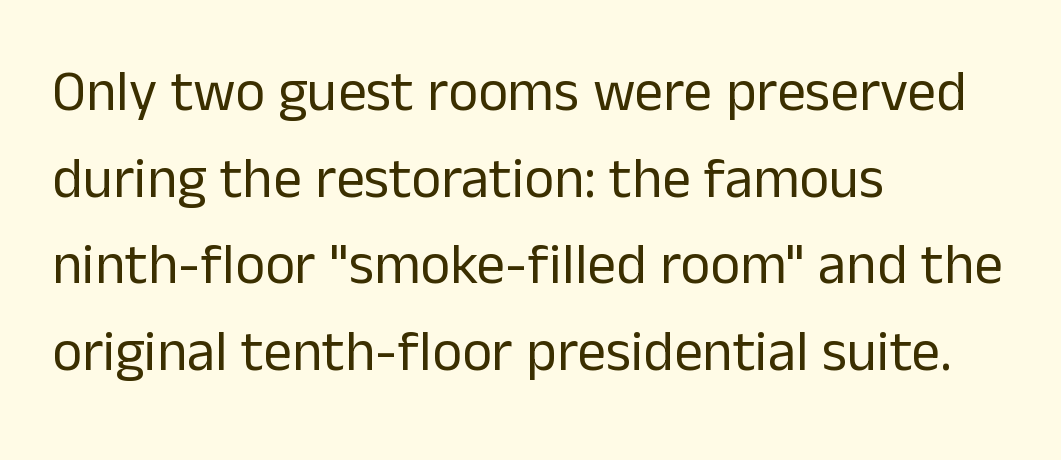
The image shows 57 px regular-weight sans-serif type, upright; set left-aligned, normal line spacing (1.52x), normal letter spacing, not underlined; low stroke contrast and a medium x-height.
